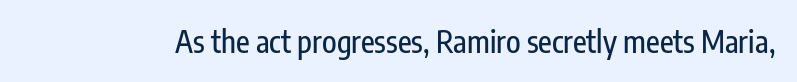
Is the letter spacing exaggerated? No — it looks like the ordinary default. Lines of text with bare space underneath. A typesetter would label this face a sans. Varying glyph widths throughout — classic text-font behaviour. Tall strokes in this sample are plumb rather than angled.
